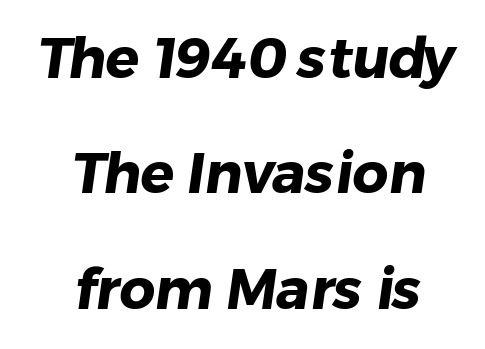
The image shows 56 px heavy sans-serif type; set centered, loose line spacing (2.06x), normal letter spacing, not underlined; low stroke contrast and a medium x-height.
